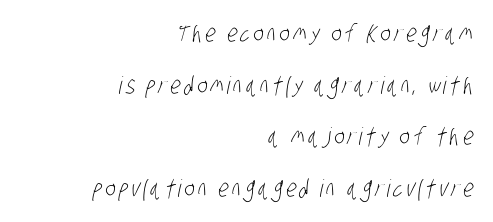
{"bold": "no", "underline": "no", "align": "right", "line_spacing": "loose", "line_spacing_ratio": 2.15, "glyph_px": 24}
